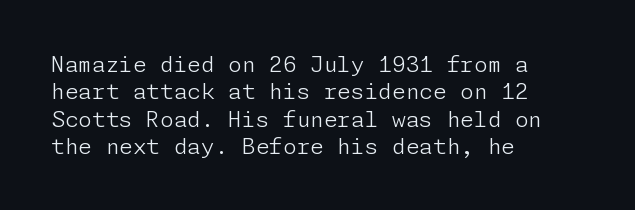
The image shows 22 px text type, upright; set left-aligned, line spacing 1.24x, normal letter spacing, not underlined.
